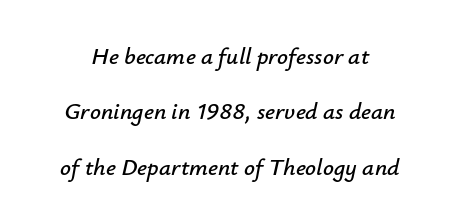
The font's italic variant was chosen for this text. Vertical spacing — loose. Descenders hang freely into open space. Standard letterfit; no display-style spreading of the glyphs.
